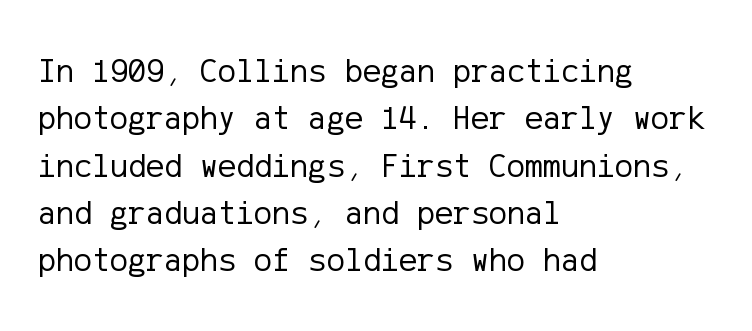
Q: Is the text bold? A: No.
Q: Is the text italic (slanted)? A: No, it is upright.
Q: Is the typeface a serif or a sans-serif typeface? A: Sans-serif.
Q: Is the text underlined? A: No.
Q: How is the paragraph aligned? A: Left-aligned.
Q: Is the spacing between letters normal or unusually wide? A: Normal.
Q: Is the spacing between lines tight, normal or loose? A: Normal.
Q: Width (condensed, normal, or wide)? A: Normal.
Q: Stroke contrast? A: Low.
Q: x-height? A: Medium.
